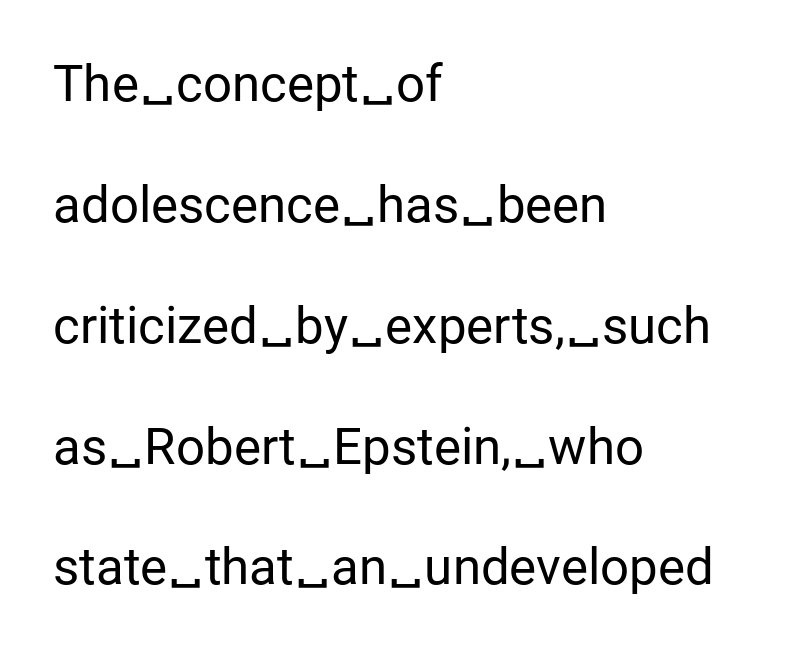
The image shows 51 px regular-weight sans-serif type, upright; set left-aligned, loose line spacing (2.37x), normal letter spacing, not underlined; low stroke contrast and a medium x-height.
